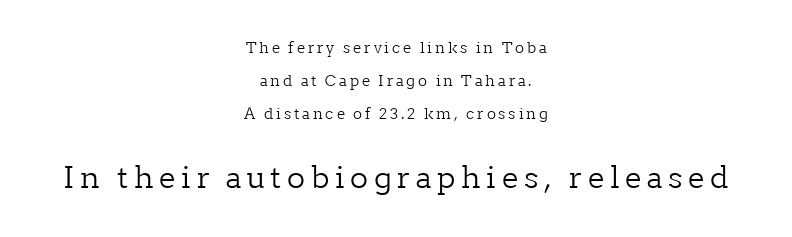
This rendering uses center alignment, leaving both contours irregular but symmetric. Interline gaps are noticeably wide in this sample. Type style note: has serifs. Is this a fixed-width face? No — the glyphs have proportional, varying widths.
